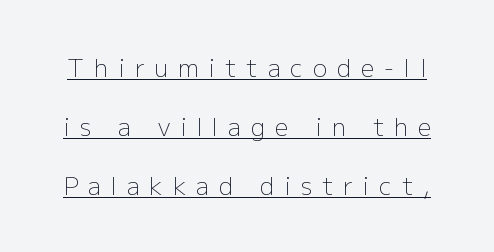
These lines stand farther apart than default settings would place them. Looks like someone drew a line under every word here. Upright lettering throughout. Letter spacing: wide. Vertical stems look standard width or narrower in stroke.
